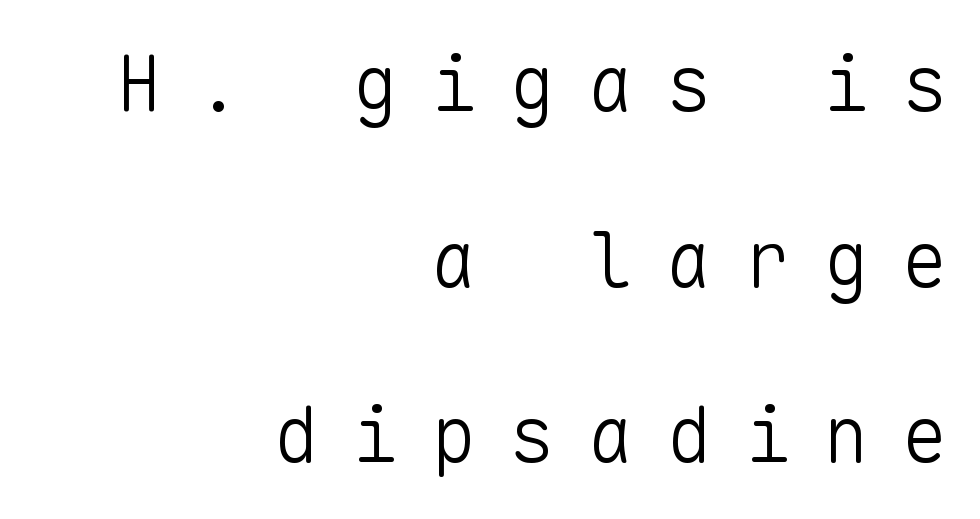
Does the leading feel generous? Absolutely, it's lavish. Caption: multi-line text, flush right, ragged left. Descenders are the only things crossing below the line. You could only call the tracking loose — the letters float apart. Every character here occupies the same horizontal width, giving the sample a typewriter-like rhythm.
